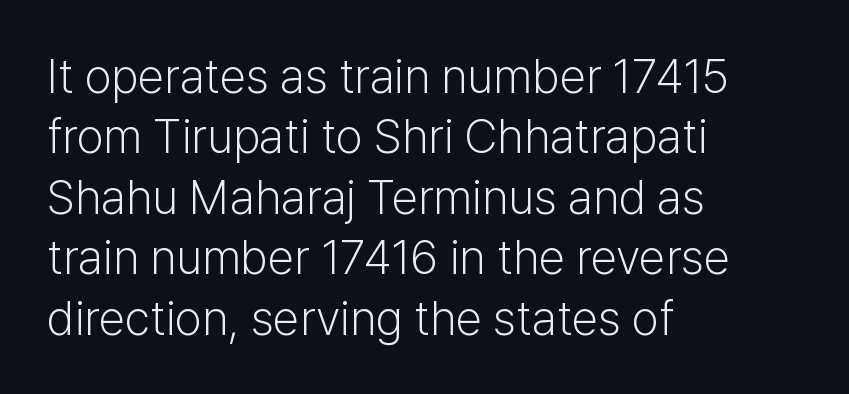
{"serif": "no", "italic": "no", "bold": "no", "weight": "light", "width": "normal", "stroke_contrast": "low", "x_height": "medium", "monospaced": "no", "underline": "no", "align": "left", "line_spacing": "normal", "line_spacing_ratio": 1.26, "letter_spacing": "normal", "letter_spacing_em": 0.0, "glyph_px": 48}
